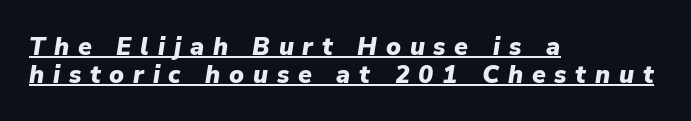
Heft: maximum for text — a bold. What stands out about the letter spacing? Its width — letters are far apart. Compared with typical paragraphs, the rows here are closer together. The string is rendered with underlining switched on. The rendering applies a slant to the glyphs.
